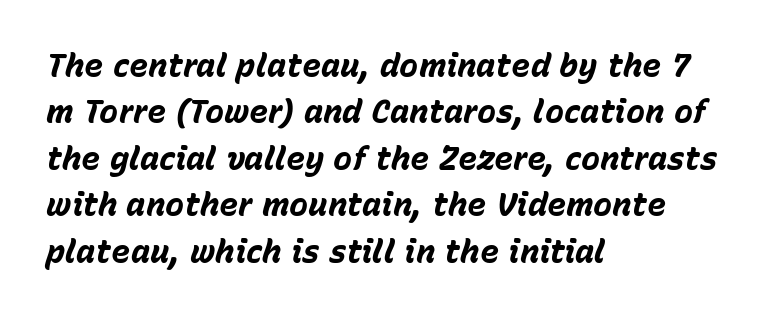
{"italic": "yes", "lean": "right", "slant_degrees": 15, "bold": "yes", "weight": "bold", "width": "normal", "stroke_contrast": "low", "x_height": "medium", "monospaced": "no", "underline": "no", "align": "left", "line_spacing": "normal", "line_spacing_ratio": 1.45, "letter_spacing": "normal", "letter_spacing_em": 0.0, "glyph_px": 32}
